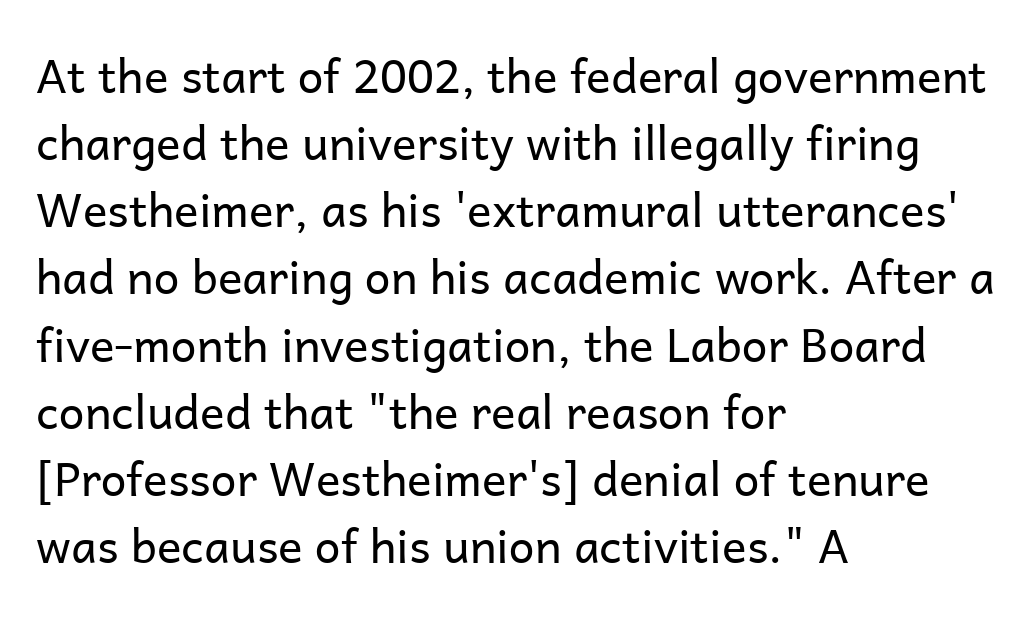
{"serif": "no", "italic": "no", "bold": "no", "weight": "regular", "width": "normal", "stroke_contrast": "low", "x_height": "medium", "monospaced": "no", "underline": "no", "align": "left", "line_spacing": "normal", "line_spacing_ratio": 1.46, "letter_spacing": "normal", "letter_spacing_em": 0.0, "glyph_px": 46}
